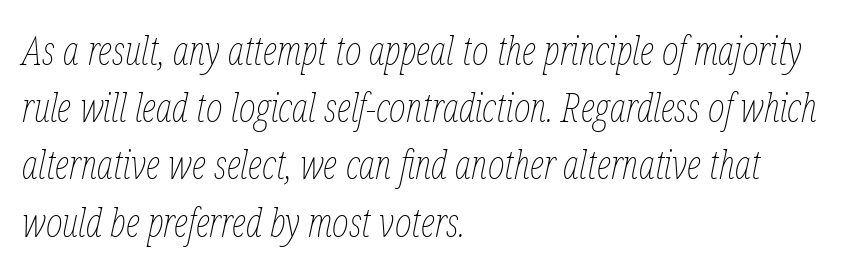
Q: Is the text bold? A: No.
Q: Is the text italic (slanted)? A: Yes, it leans right by about 12 degrees.
Q: Is the text underlined? A: No.
Q: How is the paragraph aligned? A: Left-aligned.
Q: Is the spacing between letters normal or unusually wide? A: Normal.
Q: Is the spacing between lines tight, normal or loose? A: Normal.
Q: Width (condensed, normal, or wide)? A: Condensed.
Q: Stroke contrast? A: Low.
Q: x-height? A: Medium.
Q: Monospaced? A: No.
